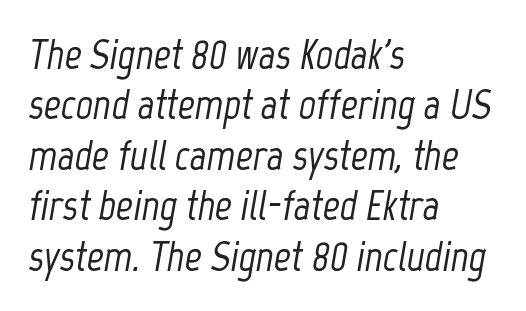
The image shows 42 px condensed type, italic (leaning right); set left-aligned, line spacing 1.2x, normal letter spacing, not underlined; low stroke contrast and a medium x-height.
